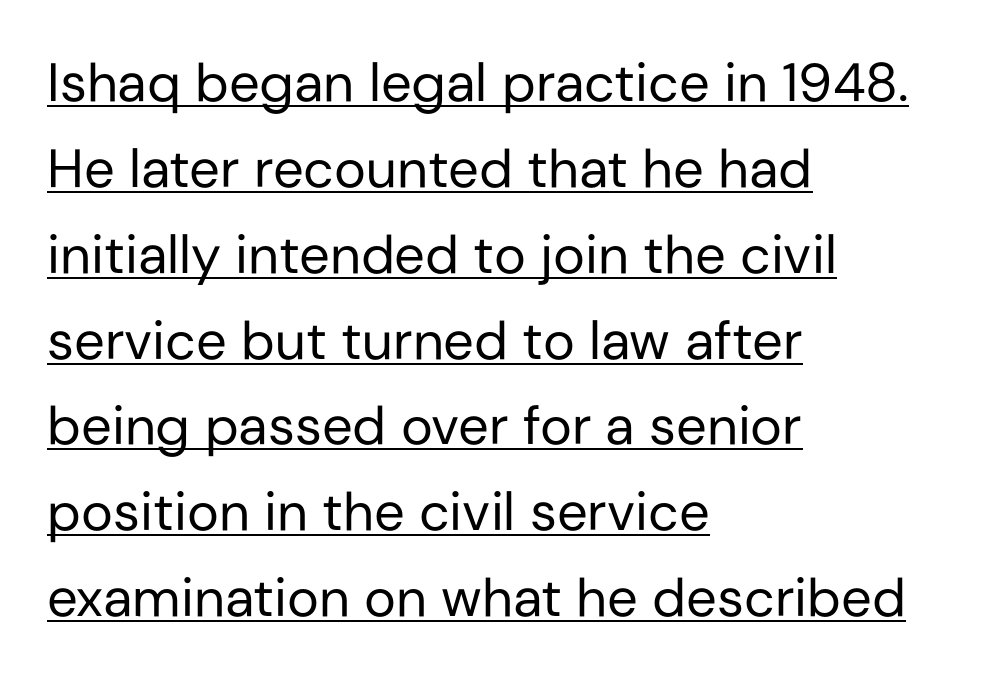
The image shows 54 px regular-weight sans-serif type, upright; set left-aligned, normal line spacing (1.59x), normal letter spacing, underlined; low stroke contrast and a medium x-height.
